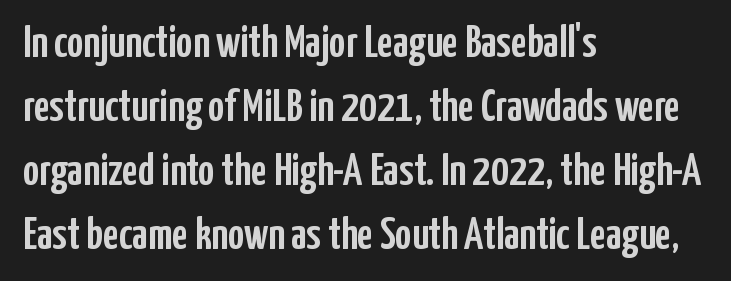
Q: Is the text italic (slanted)? A: No, it is upright.
Q: Is the typeface a serif or a sans-serif typeface? A: Sans-serif.
Q: Is the text underlined? A: No.
Q: How is the paragraph aligned? A: Left-aligned.
Q: Is the spacing between letters normal or unusually wide? A: Normal.
Q: Is the spacing between lines tight, normal or loose? A: Normal.
Q: Width (condensed, normal, or wide)? A: Condensed.
Q: Stroke contrast? A: Low.
Q: x-height? A: Medium.
Q: Monospaced? A: No.
